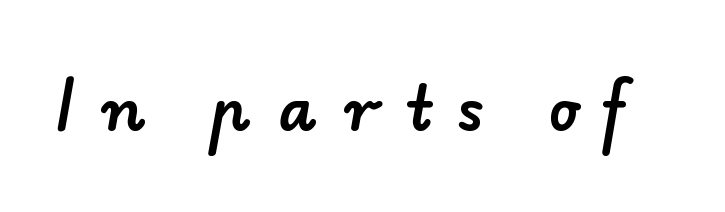
{"serif": "no", "width": "normal", "stroke_contrast": "low", "x_height": "small", "monospaced": "no", "underline": "no", "letter_spacing": "wide", "letter_spacing_em": 0.44, "glyph_px": 60}
